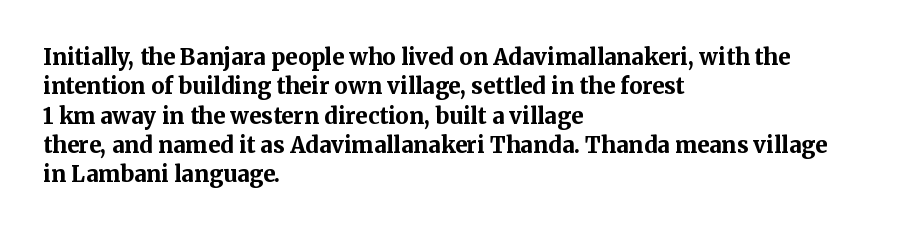
Q: Is the text bold? A: Yes.
Q: Is the text italic (slanted)? A: No, it is upright.
Q: Is the text underlined? A: No.
Q: How is the paragraph aligned? A: Left-aligned.
Q: Is the spacing between letters normal or unusually wide? A: Normal.
Q: Is the spacing between lines tight, normal or loose? A: Normal.
